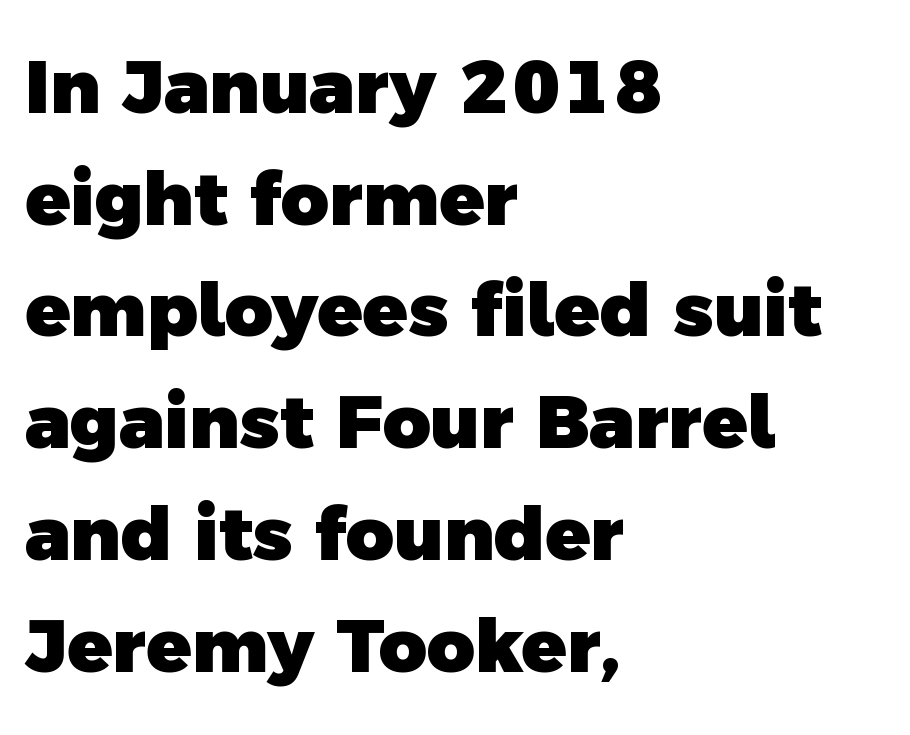
{"serif": "no", "bold": "yes", "weight": "heavy", "width": "normal", "x_height": "medium", "monospaced": "no", "underline": "no", "align": "left", "line_spacing": "normal", "line_spacing_ratio": 1.51, "letter_spacing": "normal", "letter_spacing_em": 0.0, "glyph_px": 74}
